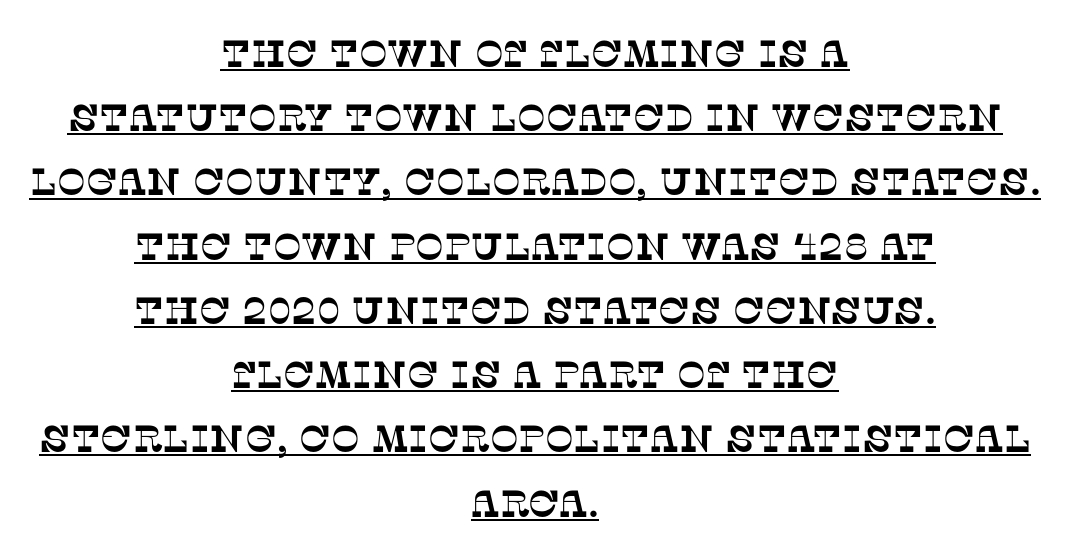
Is this a fixed-width face? No — the glyphs have proportional, varying widths. I'd call this a serif setting — the letters wear small feet. Compared with typical body copy, the letter spacing here is the same. The designer left line spacing at the default.
